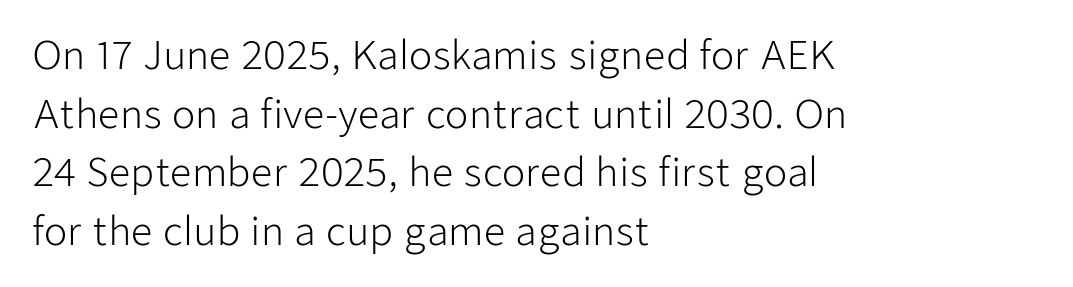
Q: Is the text bold? A: No.
Q: Is the text italic (slanted)? A: No, it is upright.
Q: Is the typeface a serif or a sans-serif typeface? A: Sans-serif.
Q: Is the text underlined? A: No.
Q: How is the paragraph aligned? A: Left-aligned.
Q: Is the spacing between letters normal or unusually wide? A: Normal.
Q: Is the spacing between lines tight, normal or loose? A: Normal.
Q: Width (condensed, normal, or wide)? A: Normal.
Q: Stroke contrast? A: Low.
Q: x-height? A: Medium.
Q: Monospaced? A: No.
